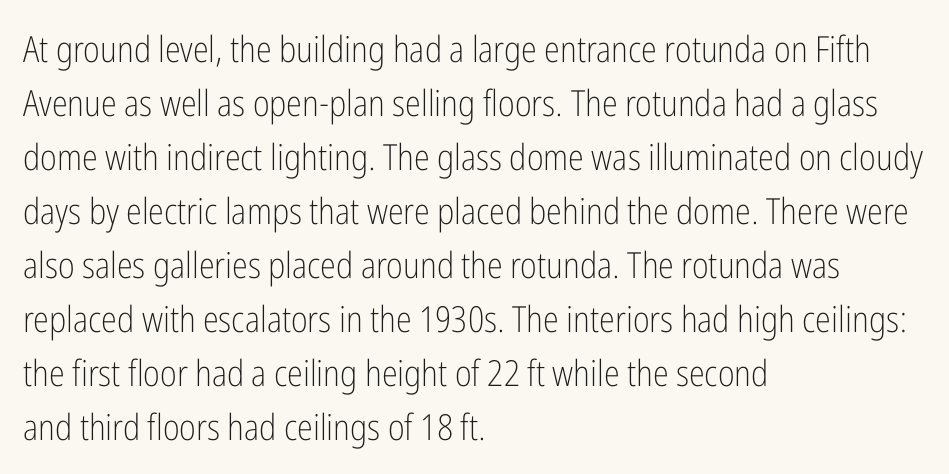
The image shows 36 px light, condensed sans-serif type, upright; set left-aligned, normal line spacing (1.5x), normal letter spacing, not underlined; low stroke contrast and a medium x-height.
